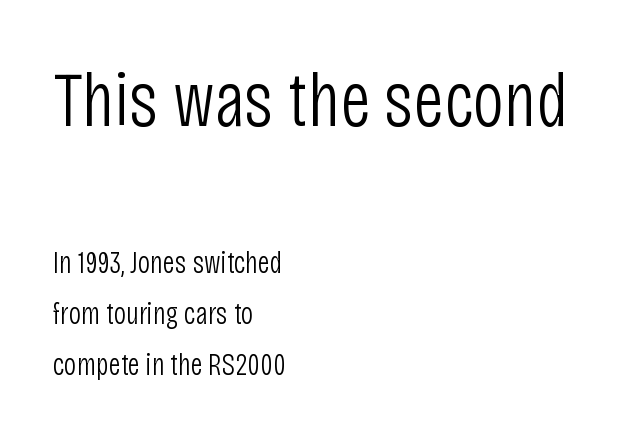
The image shows 78 px light, condensed sans-serif type, upright; set left-aligned, normal line spacing (1.65x), normal letter spacing, not underlined; the first (top) block is 2.52x larger; low stroke contrast and a large x-height.
